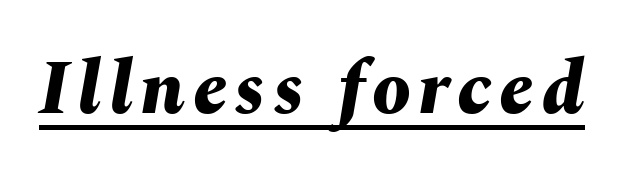
{"italic": "yes", "lean": "right", "slant_degrees": 10, "bold": "yes", "weight": "bold", "width": "normal", "stroke_contrast": "medium", "x_height": "medium", "monospaced": "no", "underline": "yes", "glyph_px": 77}
